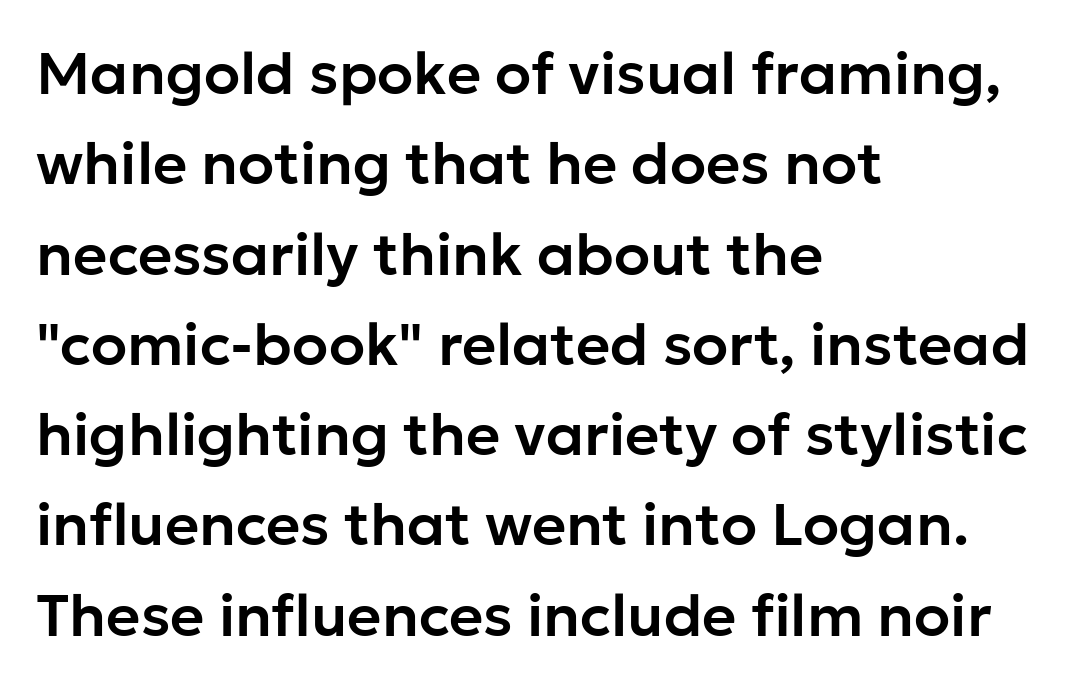
Q: Is the text italic (slanted)? A: No, it is upright.
Q: Is the typeface a serif or a sans-serif typeface? A: Sans-serif.
Q: Is the text underlined? A: No.
Q: How is the paragraph aligned? A: Left-aligned.
Q: Is the spacing between letters normal or unusually wide? A: Normal.
Q: Is the spacing between lines tight, normal or loose? A: Normal.
Q: Width (condensed, normal, or wide)? A: Normal.
Q: Stroke contrast? A: Low.
Q: x-height? A: Medium.
Q: Monospaced? A: No.
